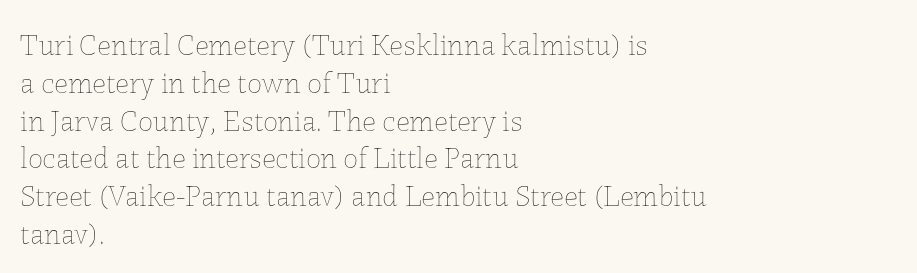
The baseline area is clear. Stroke mass is kept to a normal reading level or below. Unlike italic type, these characters show no tilt at all. Compared with typical paragraphs, the rows here are spaced about the same. This sample is left-justified, so line endings fall wherever the words run out.
